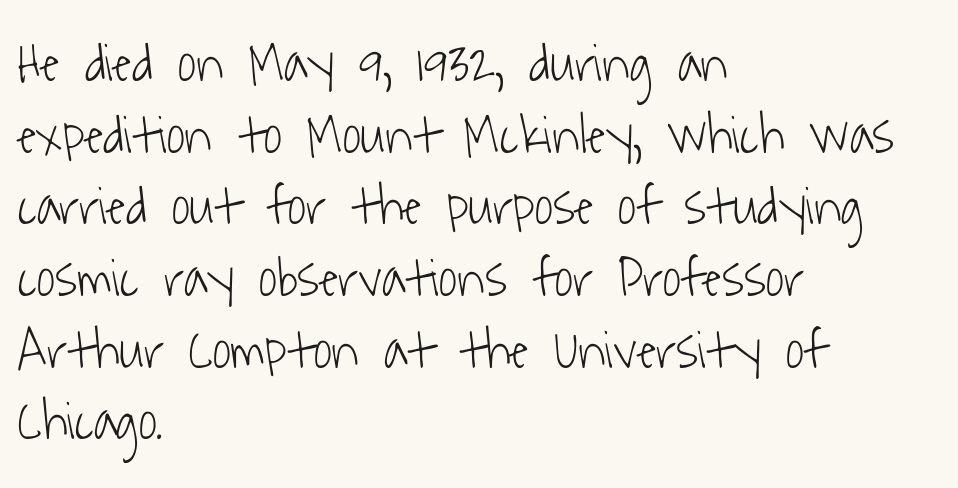
The image shows 56 px light, condensed sans-serif type; set left-aligned, normal line spacing (1.28x), normal letter spacing, not underlined; low stroke contrast and a medium x-height.
